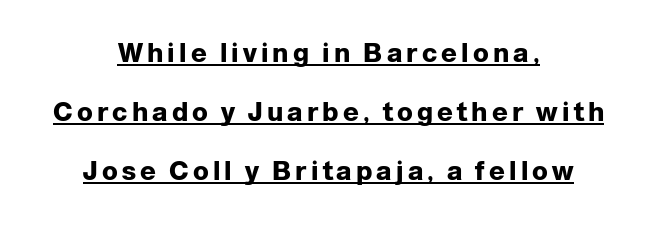
Q: Is the text bold? A: Yes.
Q: Is the text italic (slanted)? A: No, it is upright.
Q: Is the text underlined? A: Yes.
Q: How is the paragraph aligned? A: Centered.
Q: Is the spacing between lines tight, normal or loose? A: Loose.
